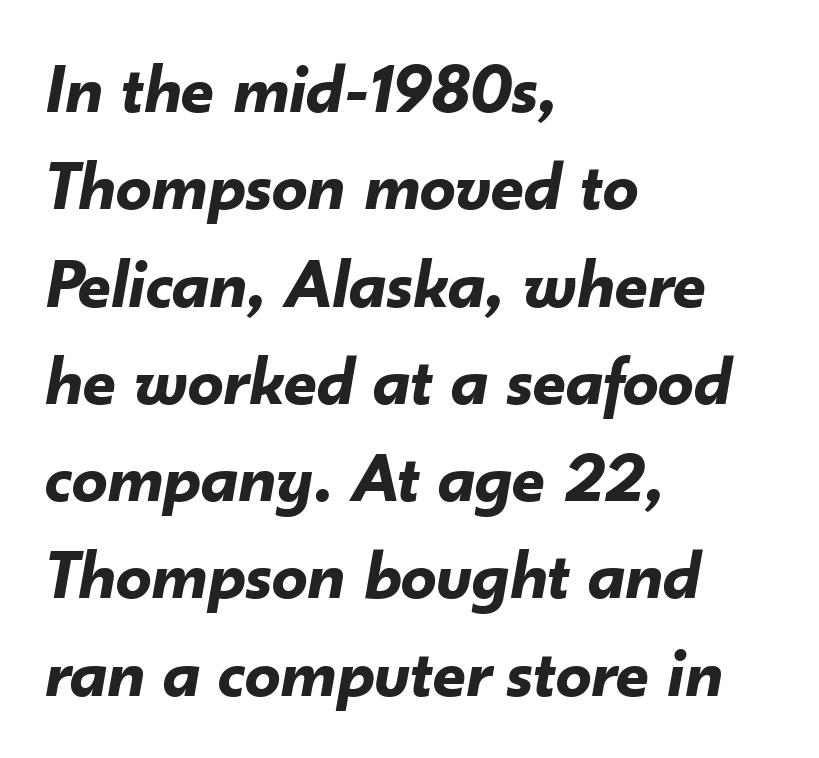
{"italic": "yes", "lean": "right", "slant_degrees": 10, "bold": "yes", "weight": "bold", "width": "normal", "stroke_contrast": "low", "x_height": "small", "monospaced": "no", "underline": "no", "align": "left", "line_spacing": "normal", "line_spacing_ratio": 1.37, "letter_spacing": "normal", "letter_spacing_em": 0.0, "glyph_px": 71}
